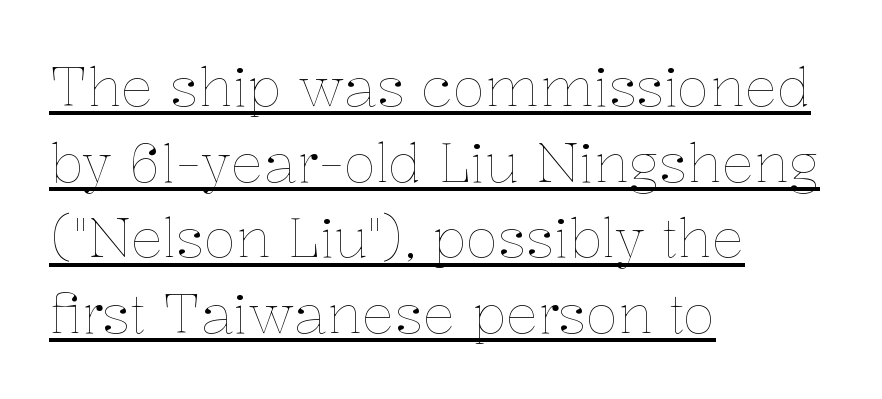
Q: Is the text bold? A: No.
Q: Is the text italic (slanted)? A: No, it is upright.
Q: Is the text underlined? A: Yes.
Q: How is the paragraph aligned? A: Left-aligned.
Q: Is the spacing between letters normal or unusually wide? A: Normal.
Q: Is the spacing between lines tight, normal or loose? A: Normal.
Q: Width (condensed, normal, or wide)? A: Normal.
Q: Stroke contrast? A: Low.
Q: x-height? A: Medium.
Q: Monospaced? A: No.
